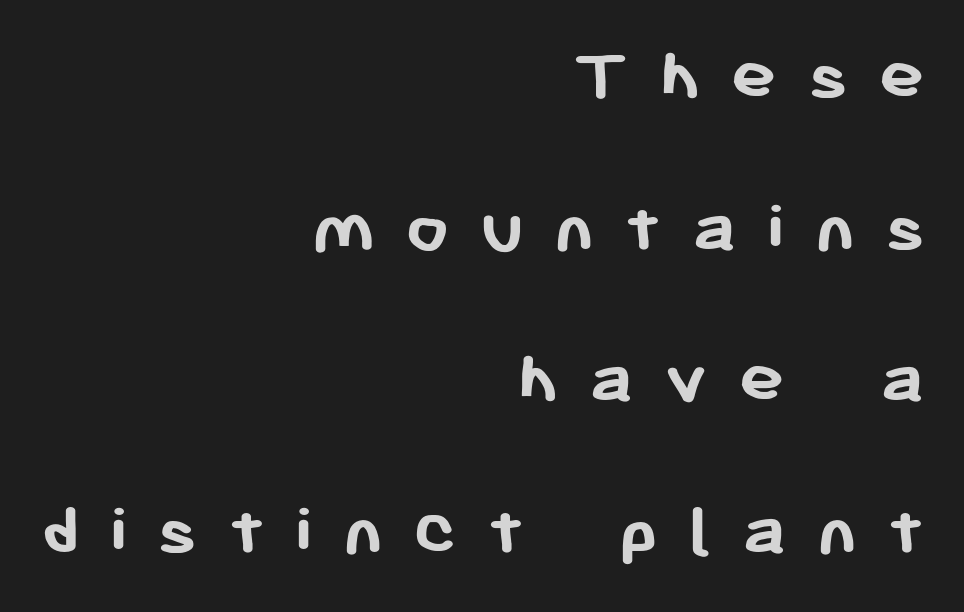
All the whitespace from short lines collects on the left. Here the designer chose a conventional face with non-uniform glyph widths. You can tell from the bare stems that sans-serif type was used. Weight: bold.
